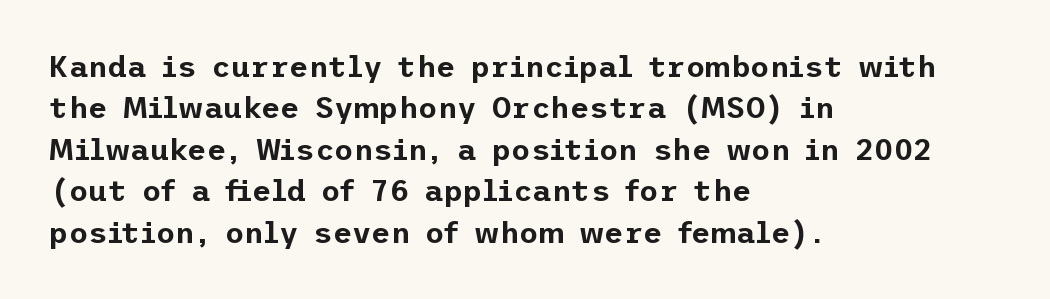
{"serif": "no", "italic": "no", "width": "normal", "stroke_contrast": "low", "x_height": "medium", "underline": "no", "align": "left", "line_spacing": "normal", "line_spacing_ratio": 1.38, "letter_spacing": "normal", "letter_spacing_em": 0.0, "glyph_px": 30}
